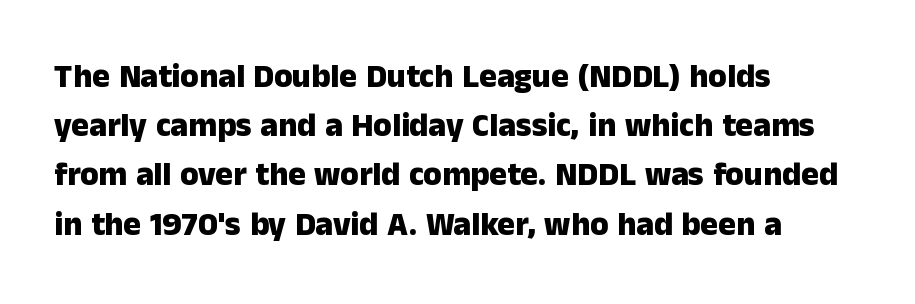
The image shows 33 px heavy sans-serif type, upright; set left-aligned, normal line spacing (1.49x), normal letter spacing, not underlined; low stroke contrast and a medium x-height.
